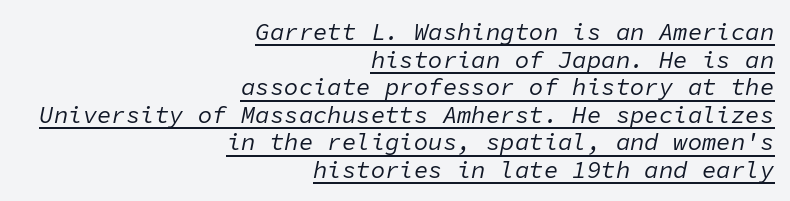
The image shows 24 px text type, italic (leaning right); set right-aligned, tight line spacing (1.15x), normal letter spacing, underlined.
